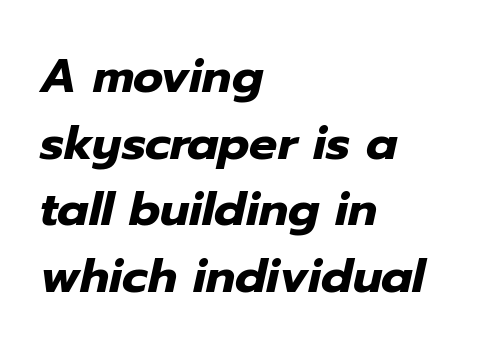
A typesetter would call this proportional, since set widths differ per character. Descenders are the only things crossing below the line. These lines keep a tight, regular rhythm from letter to letter. Alignment: flush left.
